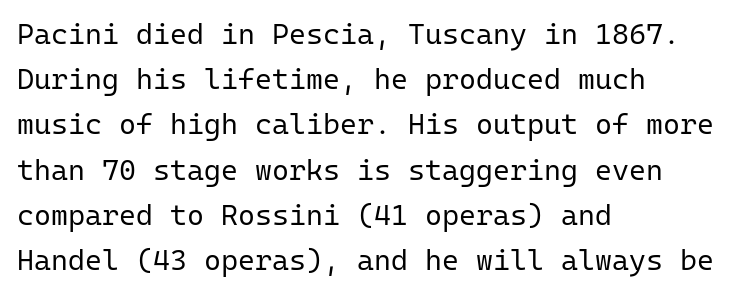
{"serif": "no", "italic": "no", "bold": "no", "weight": "regular", "width": "normal", "stroke_contrast": "low", "x_height": "medium", "monospaced": "yes", "underline": "no", "align": "left", "line_spacing": "normal", "line_spacing_ratio": 1.56, "letter_spacing": "normal", "letter_spacing_em": 0.0, "glyph_px": 29}
